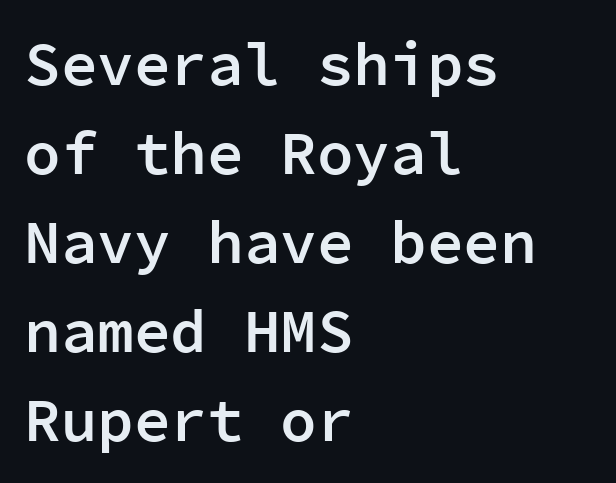
{"serif": "no", "italic": "no", "bold": "semi", "weight": "semibold", "width": "normal", "stroke_contrast": "low", "x_height": "medium", "monospaced": "yes", "underline": "no", "align": "left", "line_spacing": "normal", "line_spacing_ratio": 1.46, "letter_spacing": "normal", "letter_spacing_em": 0.0, "glyph_px": 61}
